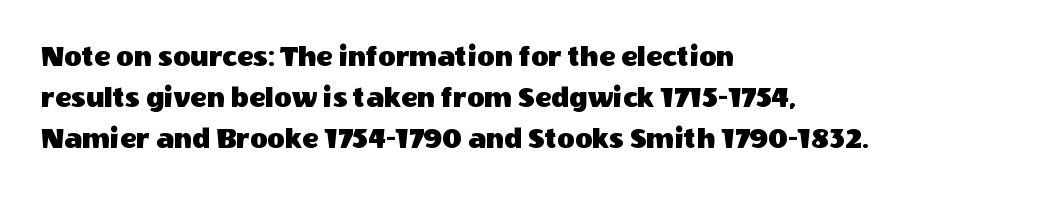
{"serif": "no", "italic": "no", "width": "normal", "x_height": "large", "monospaced": "no", "underline": "no", "align": "left", "line_spacing": "normal", "line_spacing_ratio": 1.37, "letter_spacing": "normal", "letter_spacing_em": 0.0, "glyph_px": 30}
